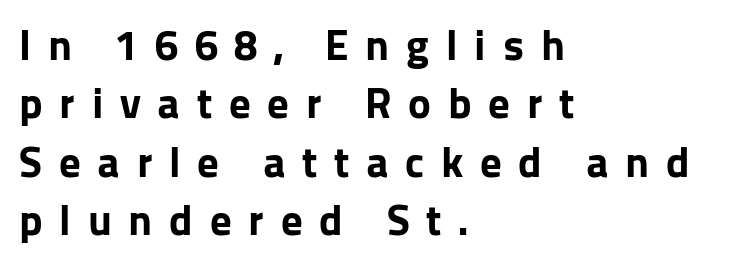
The image shows 43 px bold sans-serif type, upright; set left-aligned, normal line spacing (1.36x), unusually wide letter spacing (+0.39 em), not underlined; low stroke contrast and a medium x-height.
